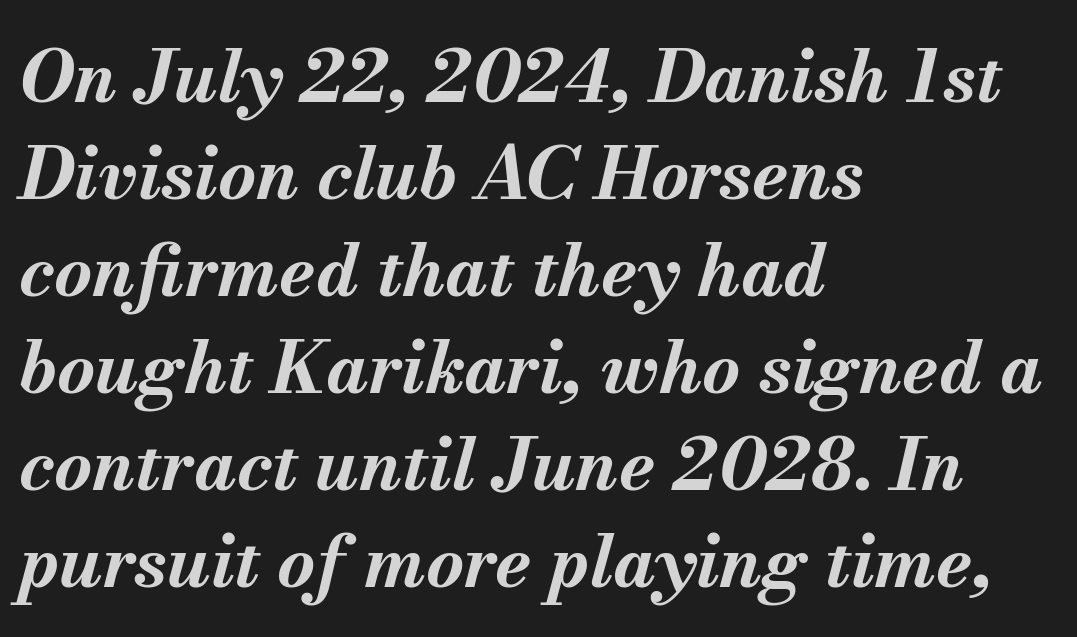
{"italic": "yes", "lean": "right", "slant_degrees": 13, "bold": "yes", "weight": "bold", "width": "normal", "stroke_contrast": "medium", "x_height": "small", "monospaced": "no", "underline": "no", "align": "left", "line_spacing": "normal", "line_spacing_ratio": 1.33, "letter_spacing": "normal", "letter_spacing_em": 0.0, "glyph_px": 73}
